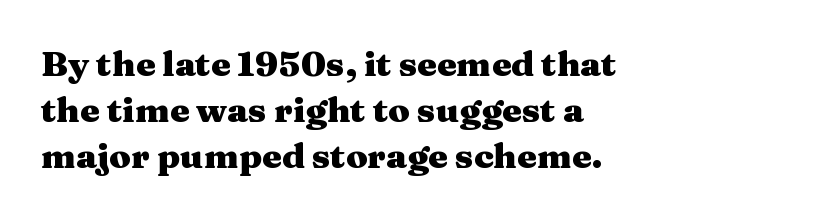
Looks like regular typesetting: each glyph gets only the width it needs. Examine the stroke ends and you'll spot serifs. Summary of weight: heavy, a full bold. Regarding leading, the lines here are spaced in the standard way. The face used here is rendered with its standard letterfit.
